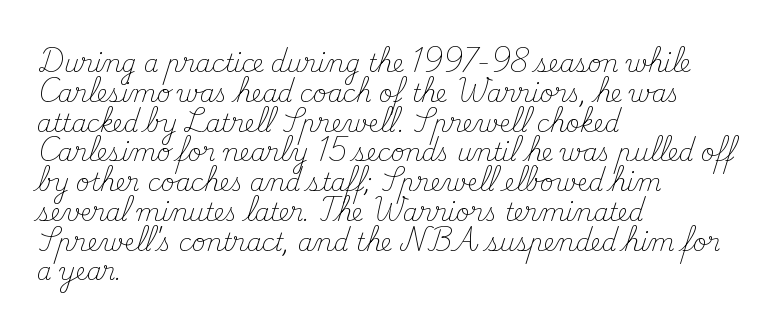
Q: Is the text bold? A: No.
Q: Is the text italic (slanted)? A: Yes.
Q: Is the text underlined? A: No.
Q: How is the paragraph aligned? A: Left-aligned.
Q: Is the spacing between letters normal or unusually wide? A: Normal.
